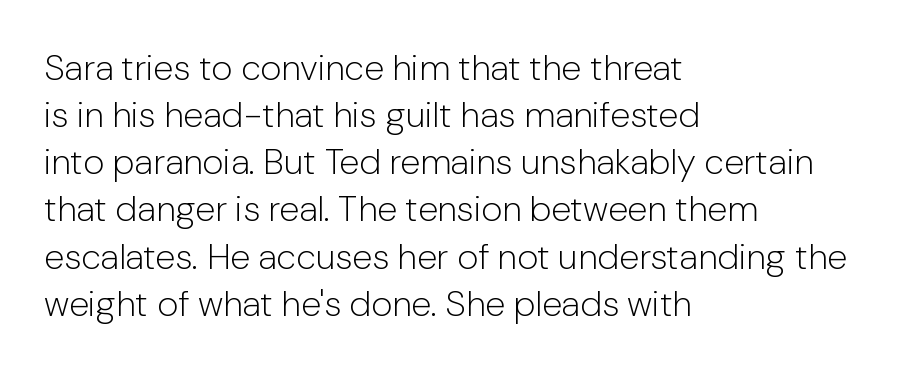
Quick note: underline off. Posture: vertical. Looks like regular typesetting: each glyph gets only the width it needs. Stroke thickness stays within the range of a standard reading face or lighter.
